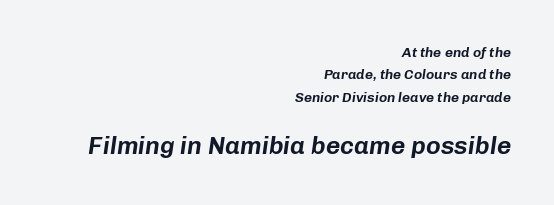
Q: Is the text italic (slanted)? A: Yes, it leans right by about 8 degrees.
Q: Is the text underlined? A: No.
Q: How is the paragraph aligned? A: Right-aligned.
Q: Is the spacing between letters normal or unusually wide? A: Normal.
Q: Is the spacing between lines tight, normal or loose? A: Normal.
Q: Which block of text is set in a larger size, the first (top) or the second (bottom)? A: The second (bottom) one.
